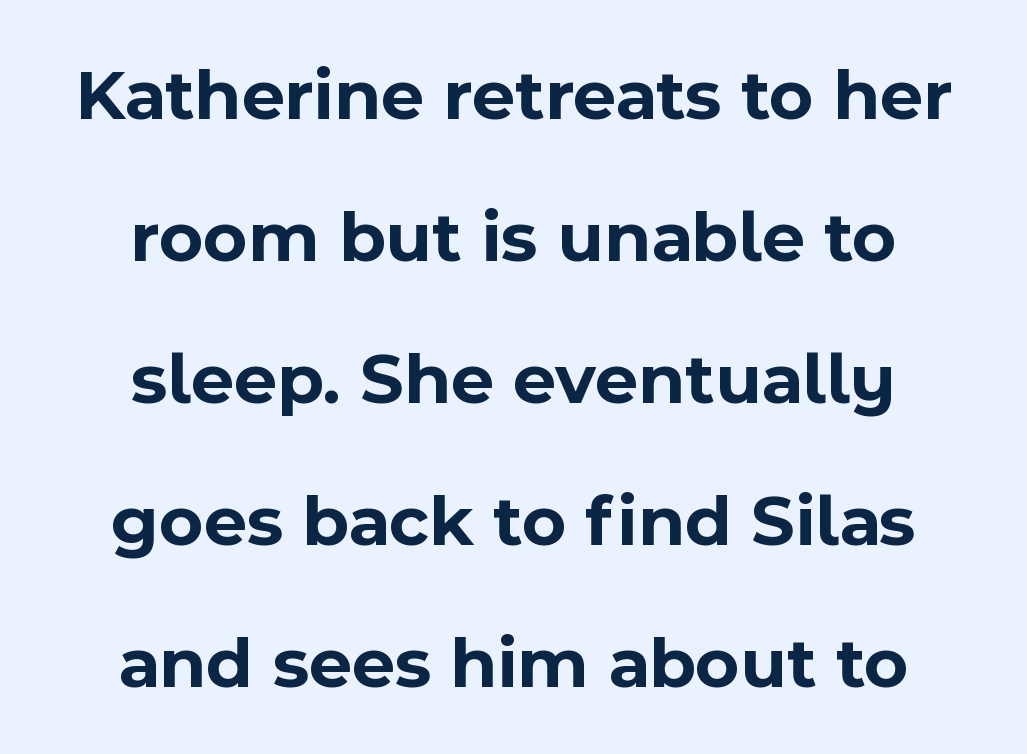
The image shows 74 px bold sans-serif type, upright; set centered, loose line spacing (1.92x), normal letter spacing, not underlined; a medium x-height.
